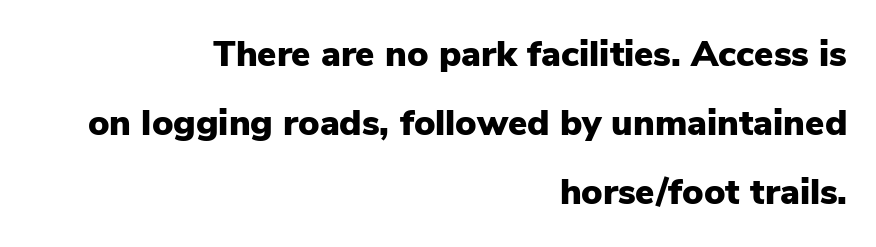
The characters look thick and weighty, a clear bold. The strip under each line holds only bare page. Is the block centered? No — it sits flush against the right margin. Font category for this specimen: sans-serif. What stands out about the letter spacing? Nothing — it is the standard amount.
